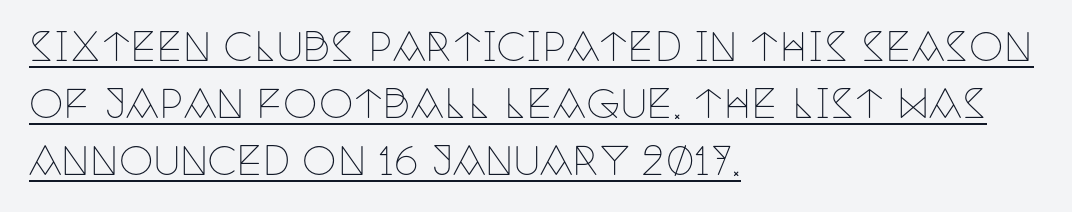
Looks like regular typesetting: each glyph gets only the width it needs. The rows are spaced the way most documents space them. Each stroke keeps to a modest, everyday thickness or less. Underlined type.
